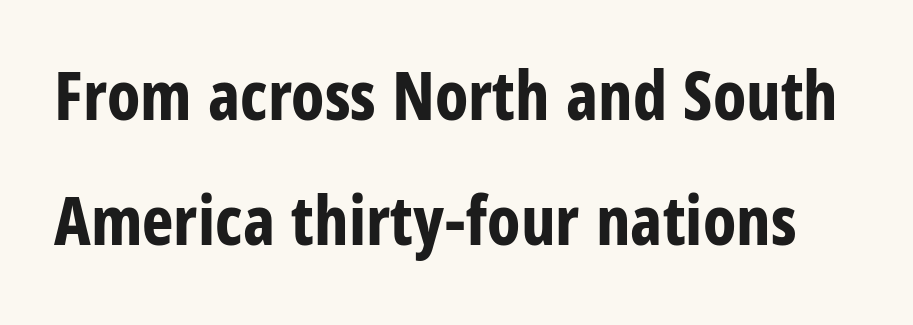
{"serif": "no", "italic": "no", "bold": "yes", "weight": "bold", "width": "condensed", "stroke_contrast": "low", "x_height": "large", "monospaced": "no", "underline": "no", "line_spacing_ratio": 1.86, "letter_spacing": "normal", "letter_spacing_em": 0.0, "glyph_px": 67}
